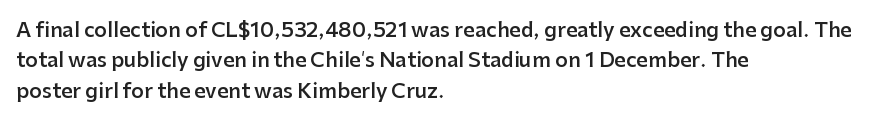
Q: Is the text bold? A: Semi-bold.
Q: Is the text italic (slanted)? A: No, it is upright.
Q: Is the text underlined? A: No.
Q: How is the paragraph aligned? A: Left-aligned.
Q: Is the spacing between letters normal or unusually wide? A: Normal.
Q: Is the spacing between lines tight, normal or loose? A: Normal.
